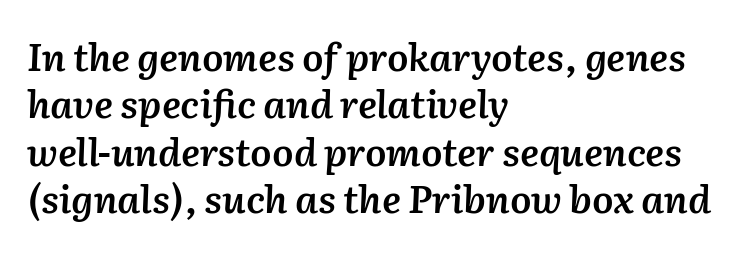
Q: Is the text bold? A: Semi-bold.
Q: Is the text italic (slanted)? A: Yes, it leans right by about 2 degrees.
Q: Is the text underlined? A: No.
Q: How is the paragraph aligned? A: Left-aligned.
Q: Is the spacing between letters normal or unusually wide? A: Normal.
Q: Is the spacing between lines tight, normal or loose? A: Normal.
Q: Width (condensed, normal, or wide)? A: Normal.
Q: Stroke contrast? A: Medium.
Q: x-height? A: Medium.
Q: Monospaced? A: No.
